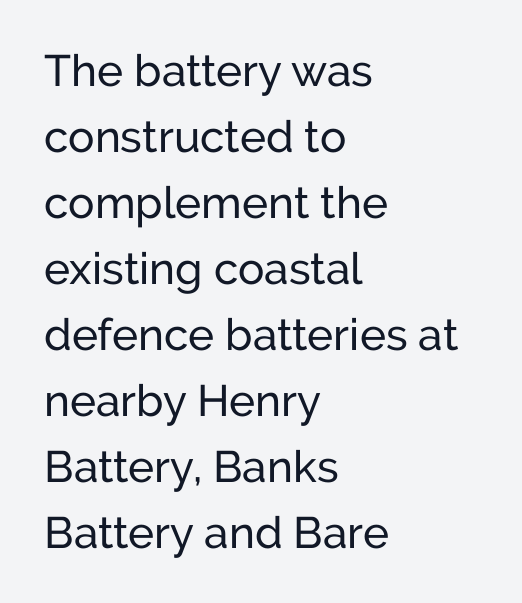
Q: Is the text italic (slanted)? A: No, it is upright.
Q: Is the typeface a serif or a sans-serif typeface? A: Sans-serif.
Q: Is the text underlined? A: No.
Q: How is the paragraph aligned? A: Left-aligned.
Q: Is the spacing between letters normal or unusually wide? A: Normal.
Q: Is the spacing between lines tight, normal or loose? A: Normal.
Q: Width (condensed, normal, or wide)? A: Normal.
Q: Stroke contrast? A: Low.
Q: x-height? A: Medium.
Q: Monospaced? A: No.
